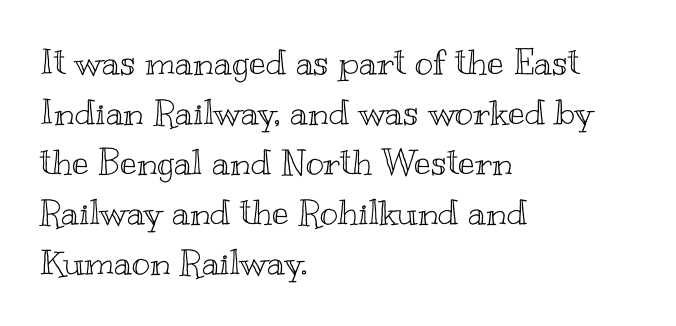
Q: Is the text italic (slanted)? A: No, it is upright.
Q: Is the text underlined? A: No.
Q: How is the paragraph aligned? A: Left-aligned.
Q: Is the spacing between letters normal or unusually wide? A: Normal.
Q: Is the spacing between lines tight, normal or loose? A: Normal.
Q: Width (condensed, normal, or wide)? A: Wide.
Q: x-height? A: Small.
Q: Monospaced? A: No.
